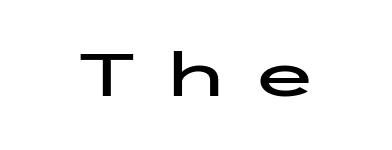
Q: Is the text italic (slanted)? A: No, it is upright.
Q: Is the typeface a serif or a sans-serif typeface? A: Sans-serif.
Q: Is the text underlined? A: No.
Q: Is the spacing between letters normal or unusually wide? A: Unusually wide.
Q: Width (condensed, normal, or wide)? A: Wide.
Q: Stroke contrast? A: Low.
Q: x-height? A: Medium.
